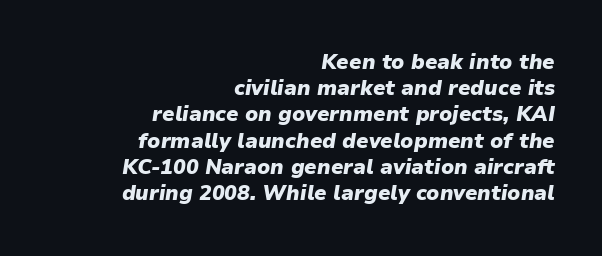
{"italic": "yes", "lean": "right", "slant_degrees": 9, "bold": "yes", "underline": "no", "align": "right", "line_spacing": "normal", "line_spacing_ratio": 1.25, "letter_spacing": "normal", "letter_spacing_em": 0.0, "glyph_px": 21}
